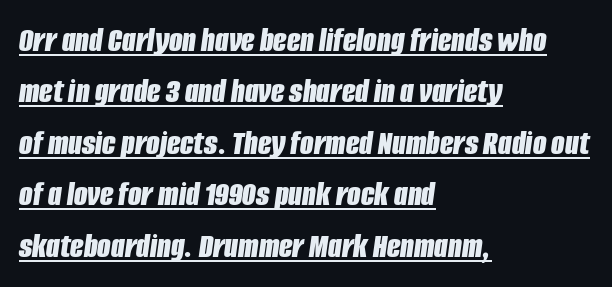
The image shows 35 px bold, condensed type, italic (leaning right); set left-aligned, normal line spacing (1.47x), normal letter spacing, underlined; low stroke contrast and a large x-height.
